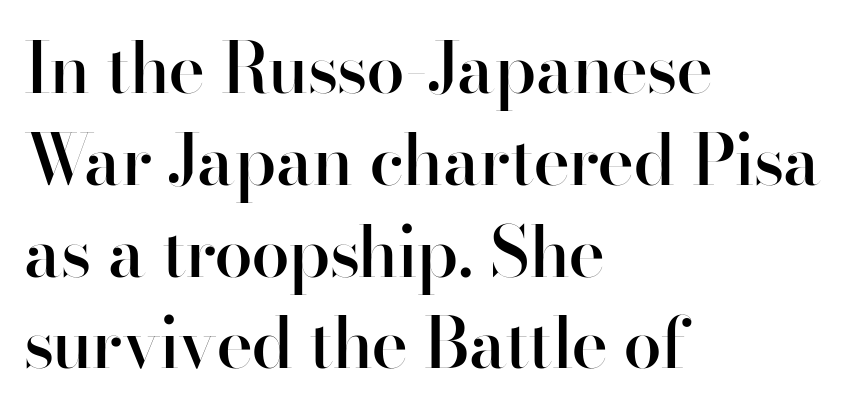
The image shows 69 px semibold sans-serif type, upright; set left-aligned, normal line spacing (1.33x), normal letter spacing, not underlined; high stroke contrast and a small x-height.
